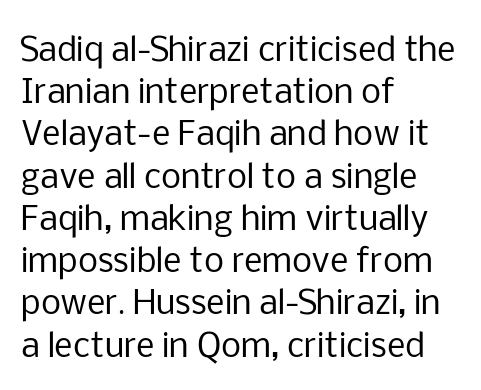
The image shows 32 px regular-weight sans-serif type, upright; set left-aligned, normal line spacing (1.32x), normal letter spacing, not underlined; low stroke contrast and a medium x-height.
